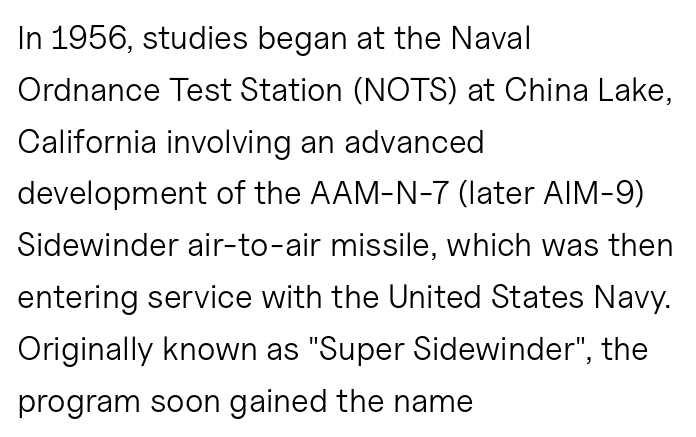
The image shows 33 px light sans-serif type, upright; set left-aligned, normal line spacing (1.57x), normal letter spacing, not underlined; low stroke contrast and a medium x-height.
